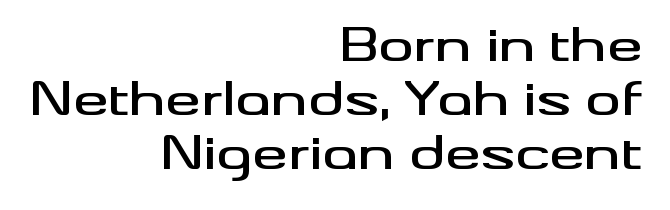
The axis of the letterforms is exactly vertical. Between one letter and the next there's only the usual sliver of space. These lines are rendered in a variable-pitch font. The string is rendered with underlining switched off.
